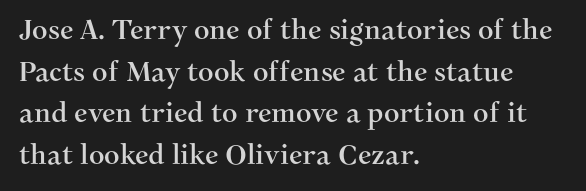
A typesetter would call this zero additional tracking. Line beginnings align vertically; line endings do not. The leading is moderate, giving the passage an even texture. No italicization has been applied; the sample stays upright. This rendering features lettering with no underline.
